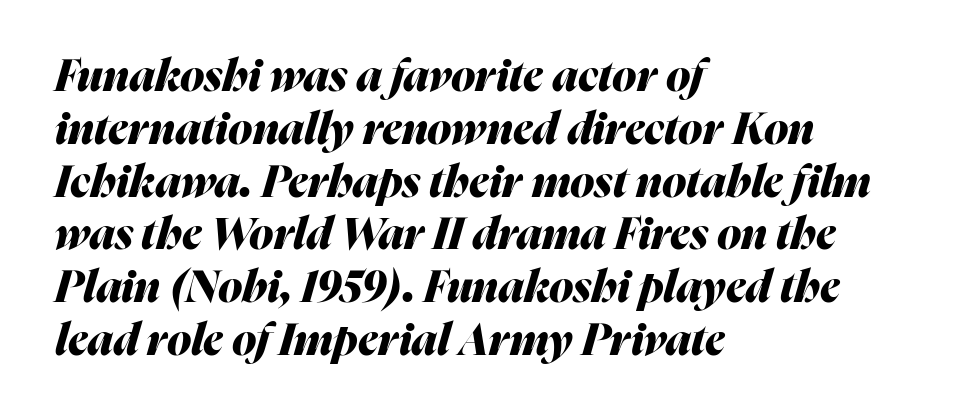
Q: Is the text bold? A: Yes.
Q: Is the text italic (slanted)? A: Yes, it leans right by about 16 degrees.
Q: Is the text underlined? A: No.
Q: How is the paragraph aligned? A: Left-aligned.
Q: Is the spacing between letters normal or unusually wide? A: Normal.
Q: Width (condensed, normal, or wide)? A: Normal.
Q: Stroke contrast? A: Medium.
Q: x-height? A: Medium.
Q: Monospaced? A: No.
